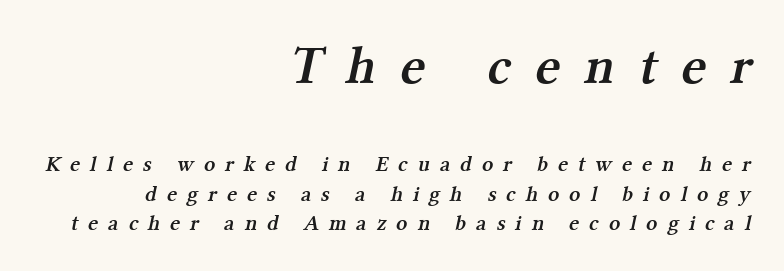
Q: Is the text bold? A: Semi-bold.
Q: Is the typeface a serif or a sans-serif typeface? A: Serif.
Q: Is the text underlined? A: No.
Q: How is the paragraph aligned? A: Right-aligned.
Q: Is the spacing between letters normal or unusually wide? A: Unusually wide.
Q: Is the spacing between lines tight, normal or loose? A: Normal.
Q: Which block of text is set in a larger size, the first (top) or the second (bottom)? A: The first (top) one.
Q: Width (condensed, normal, or wide)? A: Normal.
Q: Stroke contrast? A: Medium.
Q: x-height? A: Medium.
Q: Monospaced? A: No.
